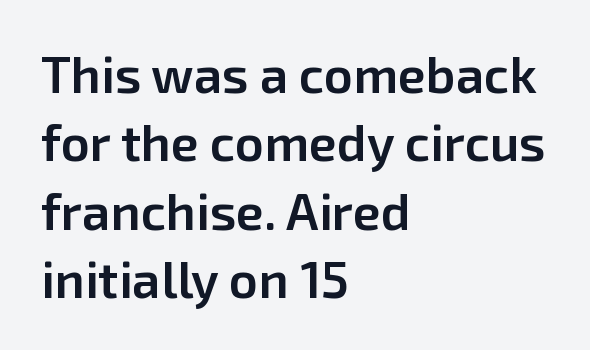
Q: Is the text bold? A: Semi-bold.
Q: Is the text italic (slanted)? A: No, it is upright.
Q: Is the typeface a serif or a sans-serif typeface? A: Sans-serif.
Q: Is the text underlined? A: No.
Q: How is the paragraph aligned? A: Left-aligned.
Q: Is the spacing between letters normal or unusually wide? A: Normal.
Q: Is the spacing between lines tight, normal or loose? A: Normal.
Q: Width (condensed, normal, or wide)? A: Normal.
Q: Stroke contrast? A: Low.
Q: x-height? A: Medium.
Q: Monospaced? A: No.
